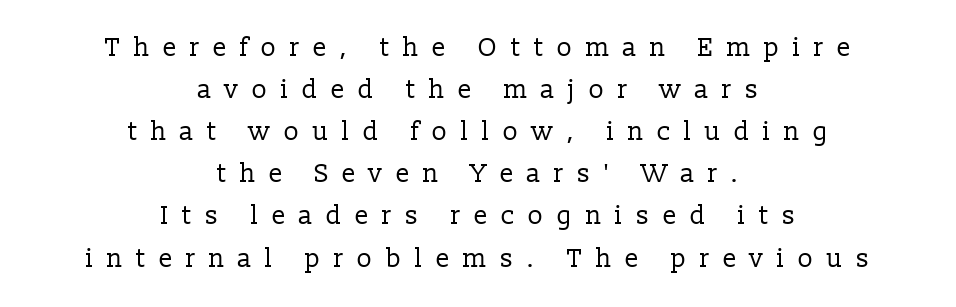
Underlining? Definitely not there. The rows are spaced the way most documents space them. Is there any slant? The stems are plumb. The paragraph has two soft edges and a firm central axis. Weight: not bold — regular or lighter. Here the glyphs are tracked loosely, breaking word shapes into spaced letters.
